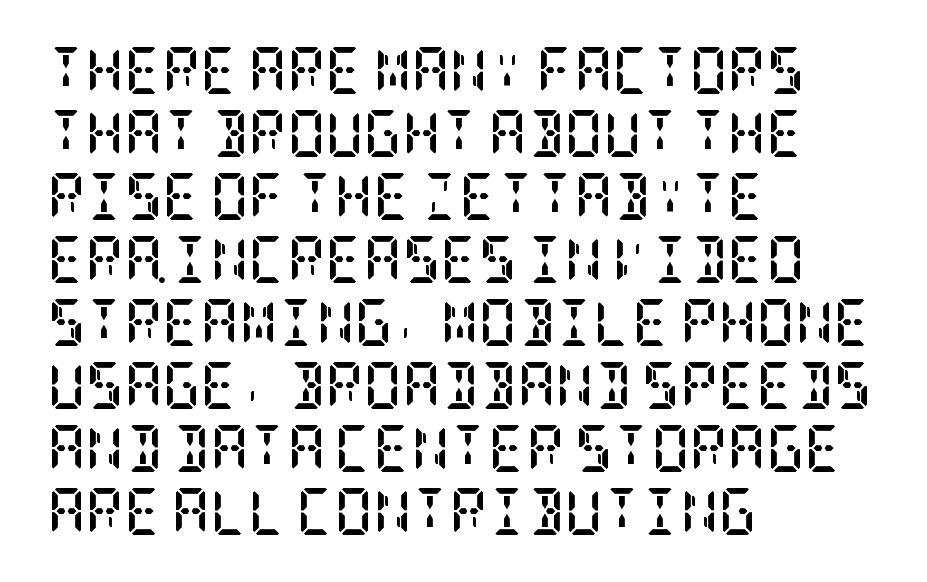
{"serif": "yes", "italic": "no", "bold": "yes", "weight": "semibold", "width": "condensed", "stroke_contrast": "low", "x_height": "large", "underline": "no", "align": "left", "line_spacing": "normal", "line_spacing_ratio": 1.34, "letter_spacing": "normal", "letter_spacing_em": 0.0, "glyph_px": 47}
